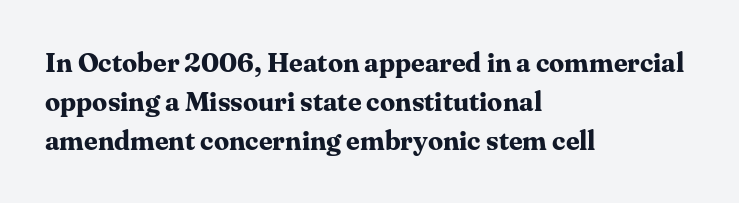
The typography opts for an upright posture over an oblique one. The face used here has the dense, thick strokes of a bold. Words float on clear page, feet unadorned. The typesetter chose a ragged-right arrangement here.
